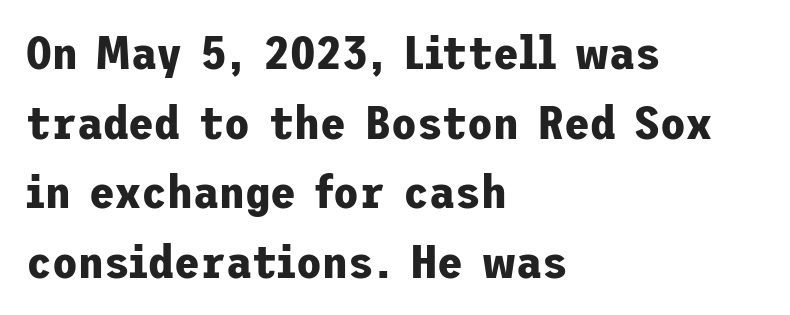
Q: Is the text bold? A: Yes.
Q: Is the text italic (slanted)? A: No, it is upright.
Q: Is the typeface a serif or a sans-serif typeface? A: Sans-serif.
Q: Is the text underlined? A: No.
Q: How is the paragraph aligned? A: Left-aligned.
Q: Is the spacing between letters normal or unusually wide? A: Normal.
Q: Is the spacing between lines tight, normal or loose? A: Normal.
Q: Width (condensed, normal, or wide)? A: Normal.
Q: Stroke contrast? A: Low.
Q: x-height? A: Medium.
